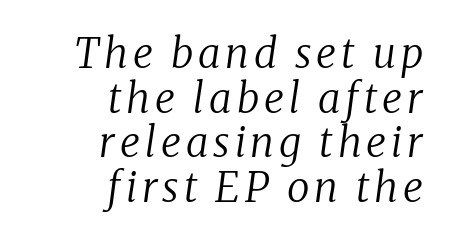
{"serif": "yes", "italic": "yes", "lean": "right", "slant_degrees": 8, "bold": "no", "weight": "regular", "width": "normal", "stroke_contrast": "low", "x_height": "medium", "monospaced": "no", "underline": "no", "align": "right", "line_spacing": "tight", "line_spacing_ratio": 1.09, "glyph_px": 41}
